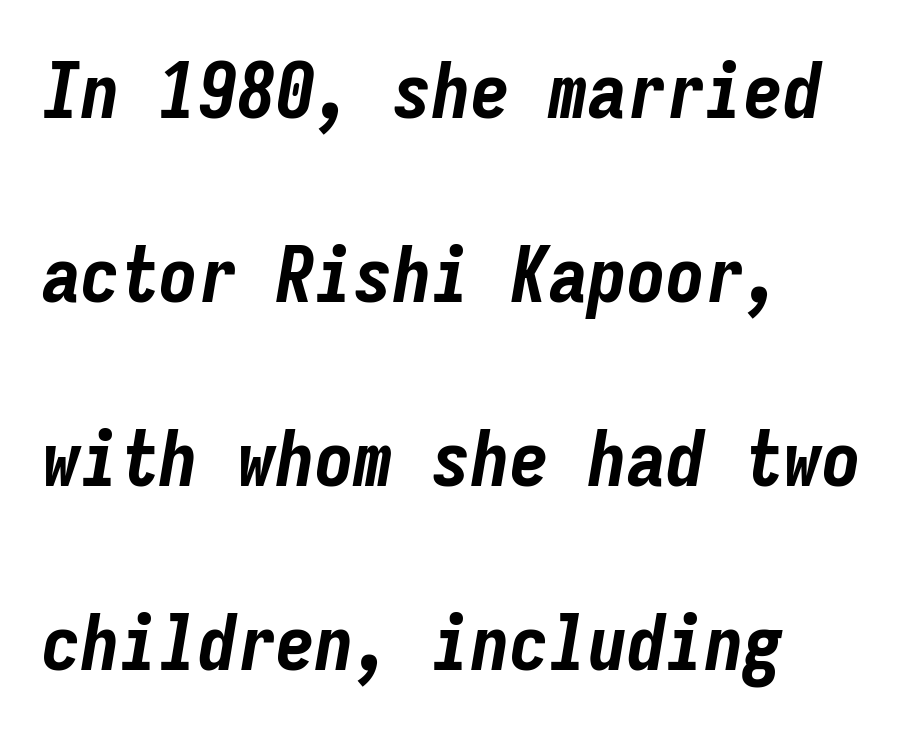
Q: Is the text bold? A: Yes.
Q: Is the text italic (slanted)? A: Yes, it leans right by about 9 degrees.
Q: Is the text underlined? A: No.
Q: How is the paragraph aligned? A: Left-aligned.
Q: Is the spacing between letters normal or unusually wide? A: Normal.
Q: Is the spacing between lines tight, normal or loose? A: Loose.
Q: Width (condensed, normal, or wide)? A: Condensed.
Q: Stroke contrast? A: Low.
Q: x-height? A: Medium.
Q: Monospaced? A: Yes.
